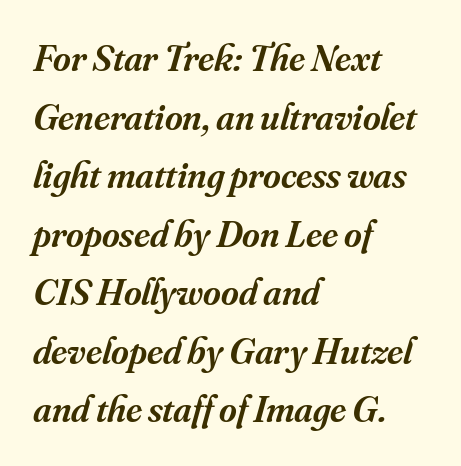
Q: Is the text bold? A: Semi-bold.
Q: Is the text italic (slanted)? A: Yes, it leans right by about 16 degrees.
Q: Is the typeface a serif or a sans-serif typeface? A: Serif.
Q: Is the text underlined? A: No.
Q: How is the paragraph aligned? A: Left-aligned.
Q: Is the spacing between letters normal or unusually wide? A: Normal.
Q: Is the spacing between lines tight, normal or loose? A: Normal.
Q: Width (condensed, normal, or wide)? A: Normal.
Q: Stroke contrast? A: Medium.
Q: x-height? A: Small.
Q: Monospaced? A: No.
